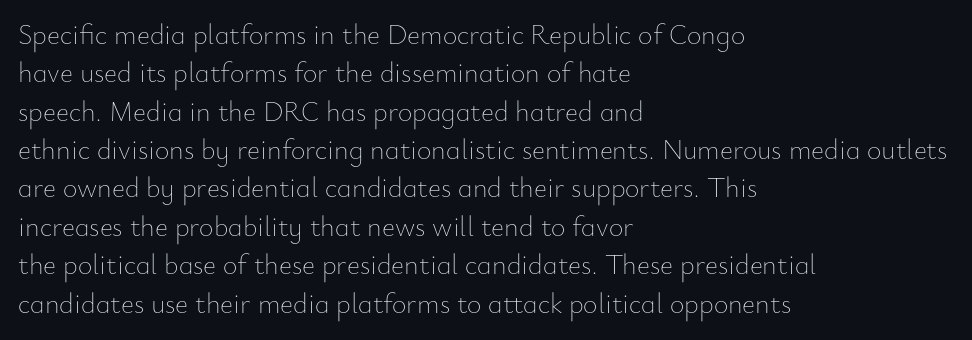
Spacing verdict: proportional, widths tailored to each character. Only glyphs here, with clear space below each row. The letterforms sit shoulder to shoulder at normal distance. Does the lettering tilt? It doesn't — this is upright. The cut favours lightness, reaching ordinary text weight at its darkest. Alignment: flush left.
